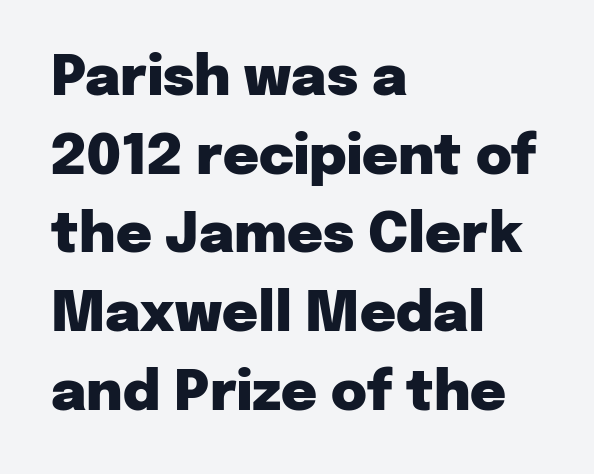
The image shows 55 px heavy sans-serif type, upright; set left-aligned, normal line spacing (1.43x), normal letter spacing, not underlined; low stroke contrast and a medium x-height.
